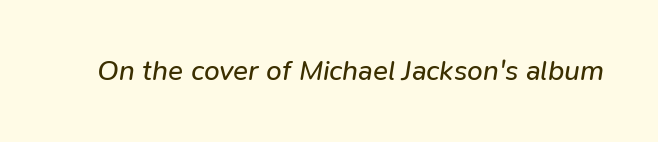
{"italic": "yes", "lean": "right", "slant_degrees": 9, "bold": "no", "weight": "regular", "width": "normal", "stroke_contrast": "low", "x_height": "medium", "monospaced": "no", "underline": "no", "letter_spacing": "normal", "letter_spacing_em": 0.0, "glyph_px": 28}
